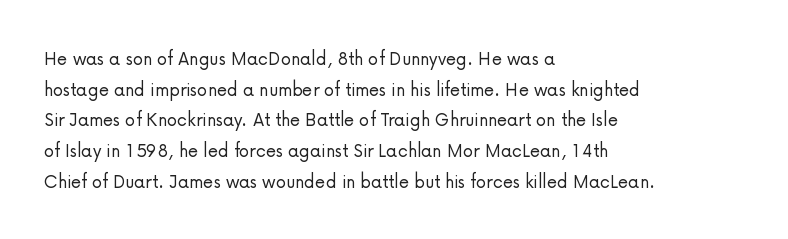
{"italic": "no", "bold": "no", "underline": "no", "align": "left", "line_spacing": "normal", "line_spacing_ratio": 1.46, "letter_spacing": "normal", "letter_spacing_em": 0.0, "glyph_px": 21}
